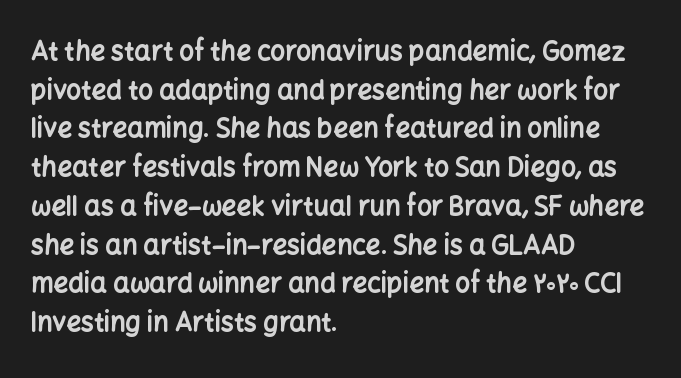
The image shows 26 px bold type, upright; set left-aligned, normal line spacing (1.49x), normal letter spacing, not underlined.
